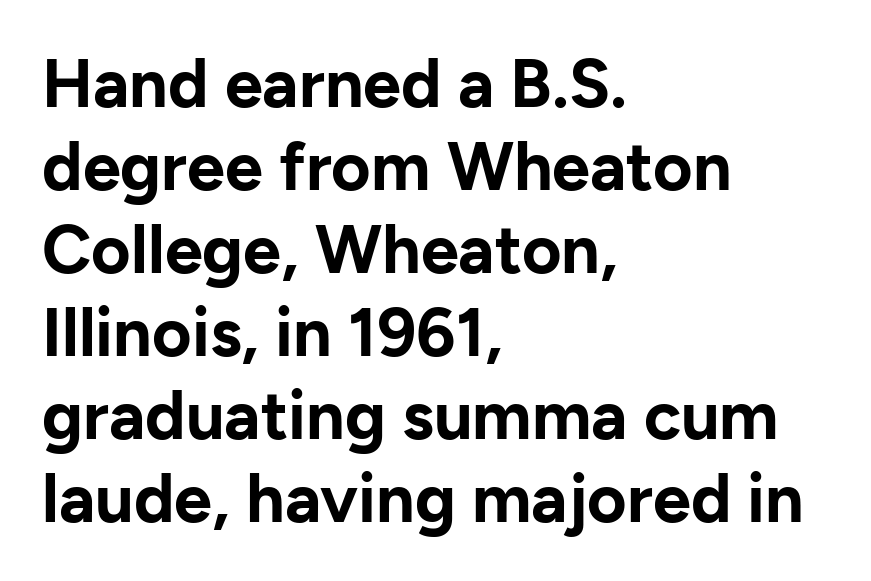
The image shows 68 px bold sans-serif type, upright; set left-aligned, line spacing 1.22x, normal letter spacing, not underlined; low stroke contrast and a medium x-height.
